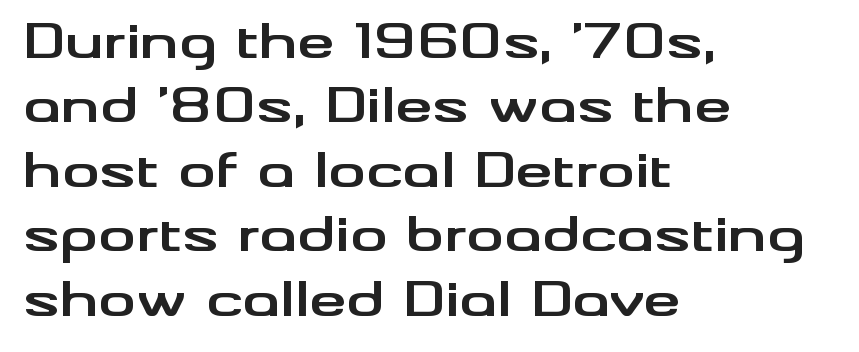
The image shows 47 px bold, wide sans-serif type, upright; set left-aligned, normal line spacing (1.37x), normal letter spacing, not underlined; medium stroke contrast and a small x-height.
